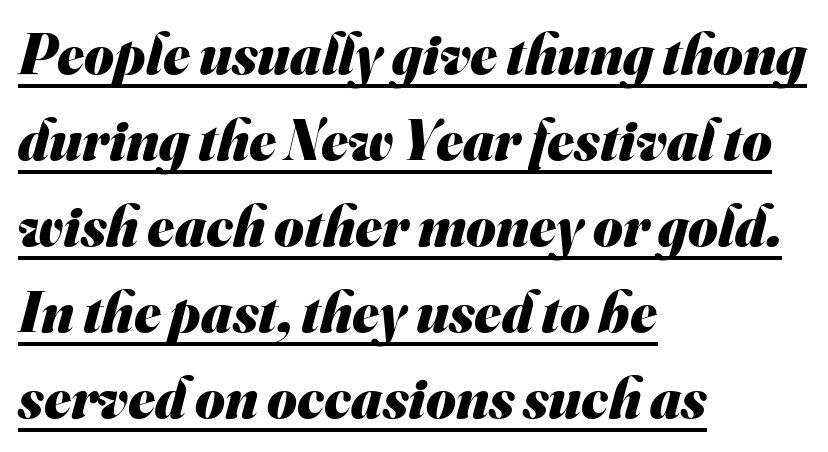
The passage shown has conventional tracking throughout. The font family rendered here belongs to the sans-serif group. These lines are set flush left with a ragged right edge. These words are printed bold, with thick strokes throughout. This sample has the flowing, uneven cadence of proportional lettering. Decoration check: the copy is underlined.
